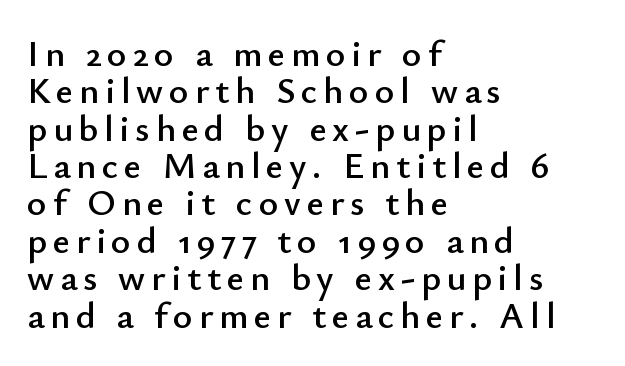
Alignment: flush left. The specimen reads as upright at a glance. No feet cap the strokes, marking this as sans-serif type. Descender tails drop into unmarked territory.
